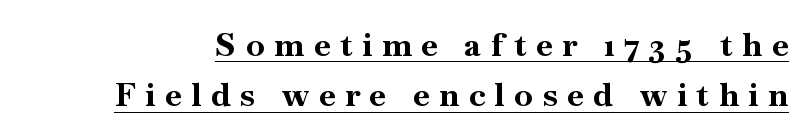
Has an underline been added? It has. The passage shown has open, widely tracked lettering throughout. These lines sit exactly where default settings would place them. Heavy, bold letterforms.
